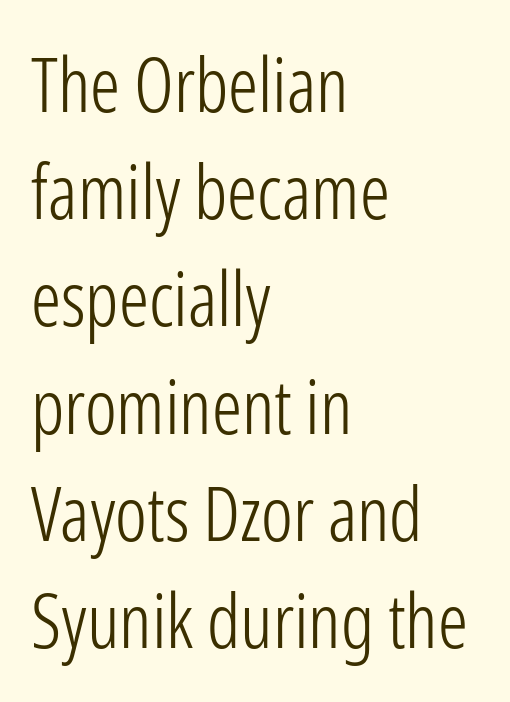
One-word summary of the alignment: left. This sample keeps an unexceptional amount of space between lines. Looks like regular typesetting: each glyph gets only the width it needs. The characters display no serif detailing; their extremities are plain. Rule under the text: the space is simply empty.
